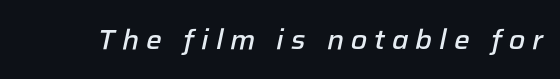
The image shows 28 px semibold type, italic (leaning right); set unusually wide letter spacing (+0.25 em), not underlined; low stroke contrast and a medium x-height.
